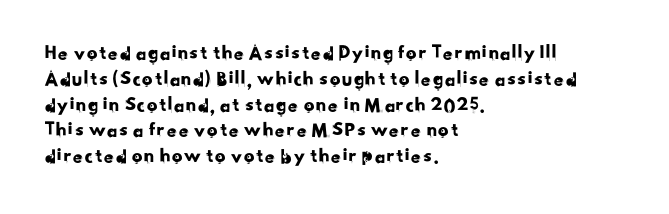
{"underline": "no", "align": "left", "line_spacing_ratio": 1.23, "letter_spacing": "normal", "letter_spacing_em": 0.0, "glyph_px": 21}
